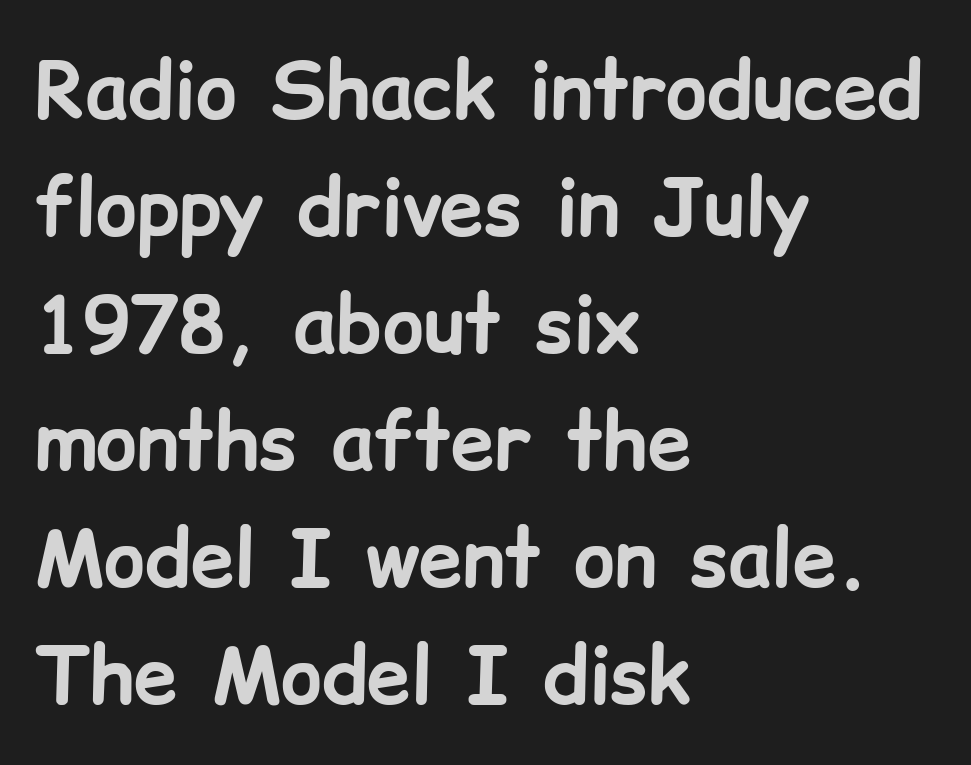
No word sits above an underline. A student would call this left alignment; a typographer would say flush left, rag right. Italic? Not at all — the glyphs are vertical. A sans-serif font was chosen for this passage. The letters sit at their default tracking, neither squeezed nor spread.
